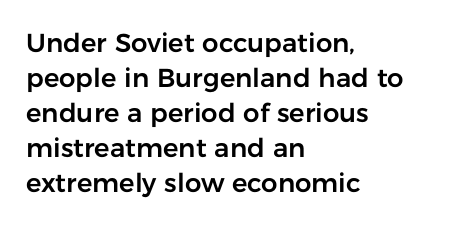
The image shows 26 px text type, upright; set left-aligned, normal line spacing (1.35x), normal letter spacing, not underlined.
